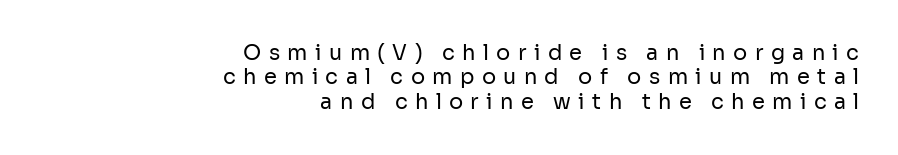
{"italic": "no", "bold": "no", "underline": "no", "align": "right", "line_spacing_ratio": 1.16, "letter_spacing": "wide", "letter_spacing_em": 0.35, "glyph_px": 21}
